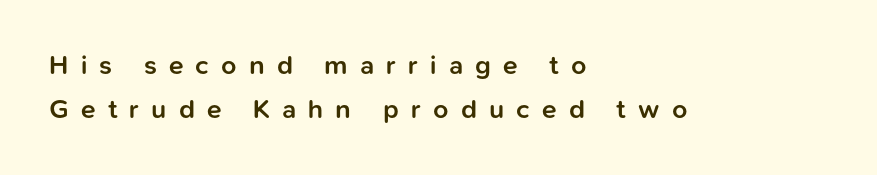
The image shows 27 px text type, upright; set left-aligned, normal line spacing (1.63x), unusually wide letter spacing (+0.45 em), not underlined.
